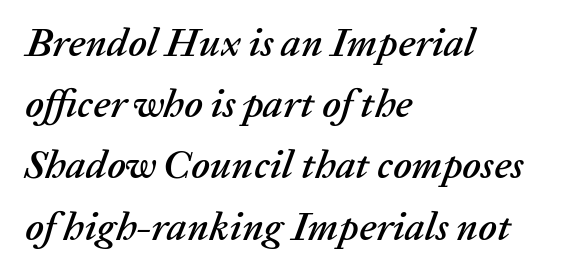
The image shows 40 px text type, italic (leaning right); set left-aligned, normal line spacing (1.53x), normal letter spacing, not underlined; low stroke contrast and a medium x-height.
